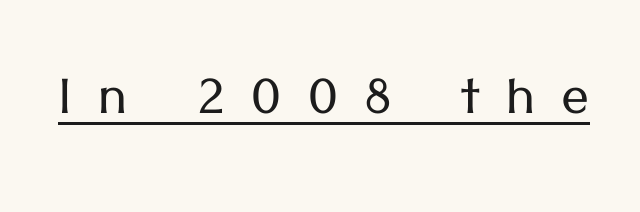
{"serif": "no", "italic": "no", "bold": "no", "weight": "light", "width": "normal", "stroke_contrast": "low", "x_height": "medium", "monospaced": "no", "underline": "yes", "letter_spacing": "wide", "letter_spacing_em": 0.36, "glyph_px": 70}
